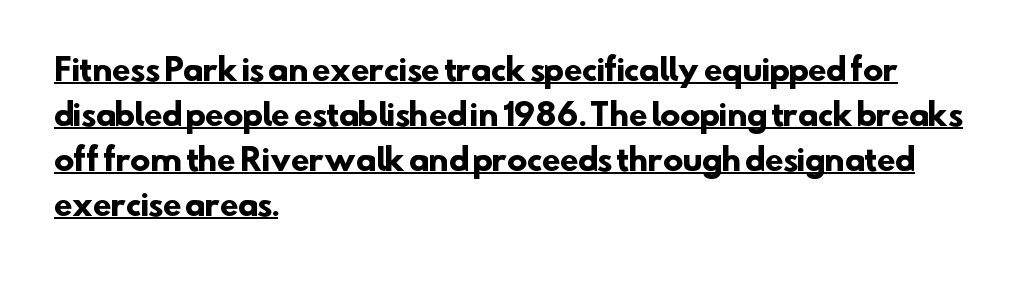
The image shows 30 px heavy sans-serif type; set left-aligned, normal line spacing (1.5x), normal letter spacing, underlined; low stroke contrast and a small x-height.
